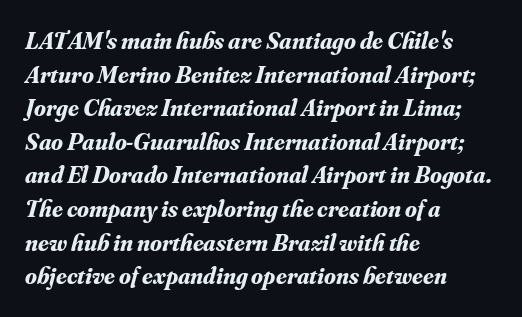
{"italic": "yes", "lean": "right", "slant_degrees": 16, "bold": "yes", "underline": "no", "align": "left", "line_spacing": "normal", "line_spacing_ratio": 1.4, "letter_spacing": "normal", "letter_spacing_em": 0.0, "glyph_px": 24}
